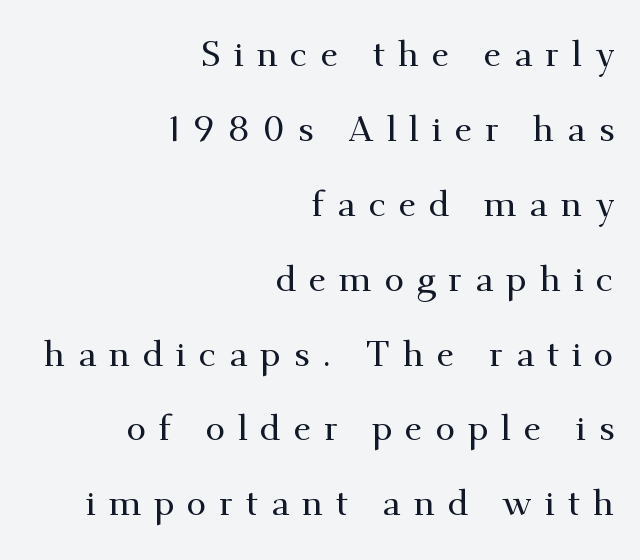
Q: Is the text italic (slanted)? A: No, it is upright.
Q: Is the typeface a serif or a sans-serif typeface? A: Serif.
Q: Is the text underlined? A: No.
Q: How is the paragraph aligned? A: Right-aligned.
Q: Is the spacing between letters normal or unusually wide? A: Unusually wide.
Q: Is the spacing between lines tight, normal or loose? A: Loose.
Q: Width (condensed, normal, or wide)? A: Normal.
Q: Stroke contrast? A: Medium.
Q: x-height? A: Small.
Q: Monospaced? A: No.
